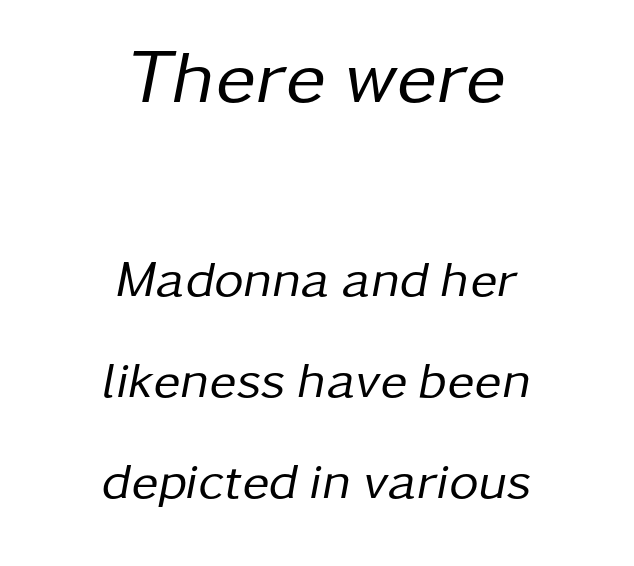
You could call the tracking neutral — neither tight nor loose. No extra ink here — the face is not bold. The passage shown is typed in a proportional face where columns would drift. Notice how the stems are inclined rather than vertical — that's the hallmark of italics.
